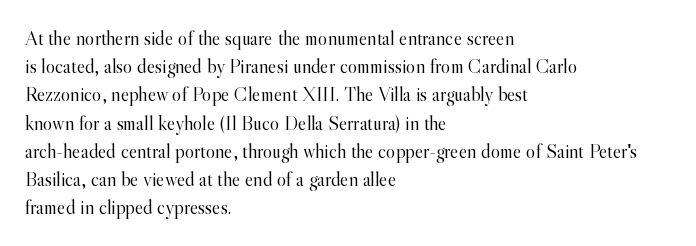
{"italic": "no", "bold": "no", "underline": "no", "align": "left", "line_spacing": "normal", "line_spacing_ratio": 1.41, "letter_spacing": "normal", "letter_spacing_em": 0.0, "glyph_px": 20}
